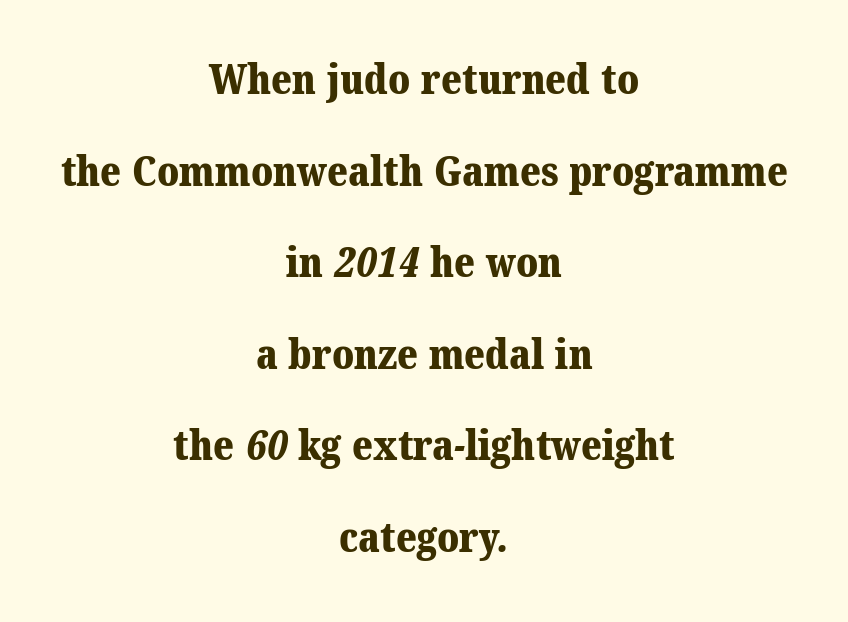
The image shows 42 px bold serif type; set centered, loose line spacing (2.18x), normal letter spacing, not underlined; medium stroke contrast and a medium x-height.
